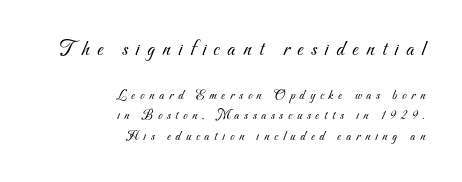
The ragged edge is on the left, which tells us the setting is flush right. Does the bottom block carry the larger type? No, the top block does. The lines sit at an ordinary, default distance from one another. Just letters on the line, the space beneath them empty. Spacing between characters has been opened up far beyond the box default.
